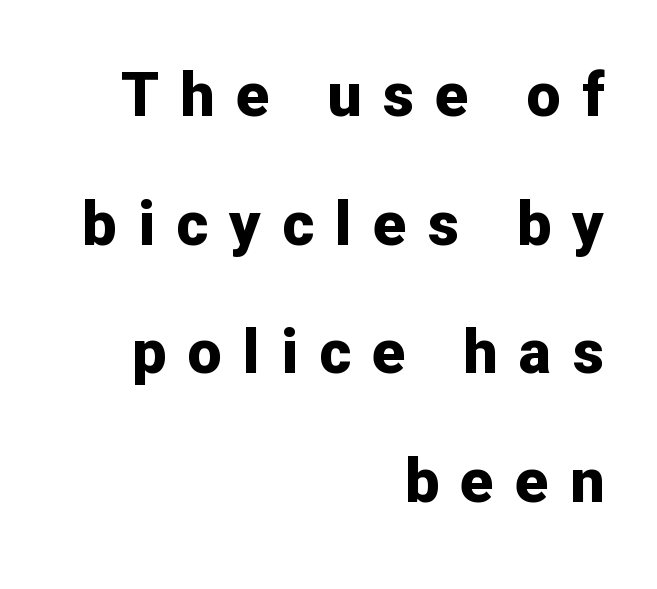
The image shows 61 px bold sans-serif type, upright; set right-aligned, loose line spacing (2.11x), unusually wide letter spacing (+0.35 em), not underlined; low stroke contrast and a medium x-height.
